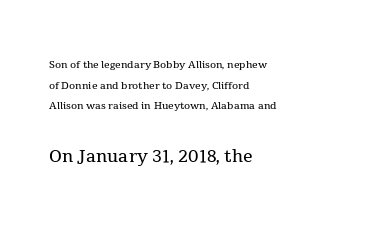
Q: Is the text bold? A: No.
Q: Is the text italic (slanted)? A: No, it is upright.
Q: Is the text underlined? A: No.
Q: How is the paragraph aligned? A: Left-aligned.
Q: Is the spacing between letters normal or unusually wide? A: Normal.
Q: Is the spacing between lines tight, normal or loose? A: Normal.
Q: Which block of text is set in a larger size, the first (top) or the second (bottom)? A: The second (bottom) one.
